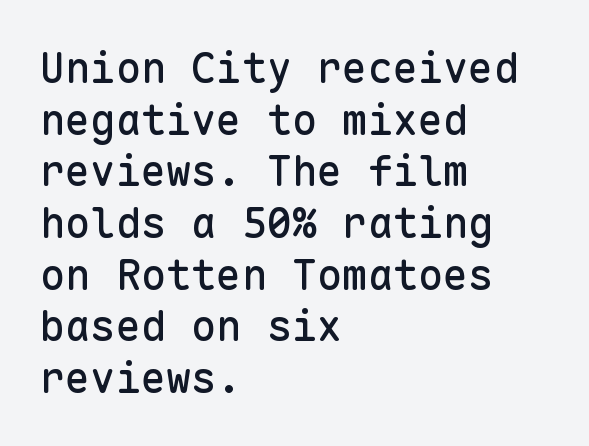
This rendering uses left alignment, leaving the right contour irregular. A typesetter would label this face a sans. Decoration check: the copy has no underline. Ascenders rise straight up at ninety degrees.
